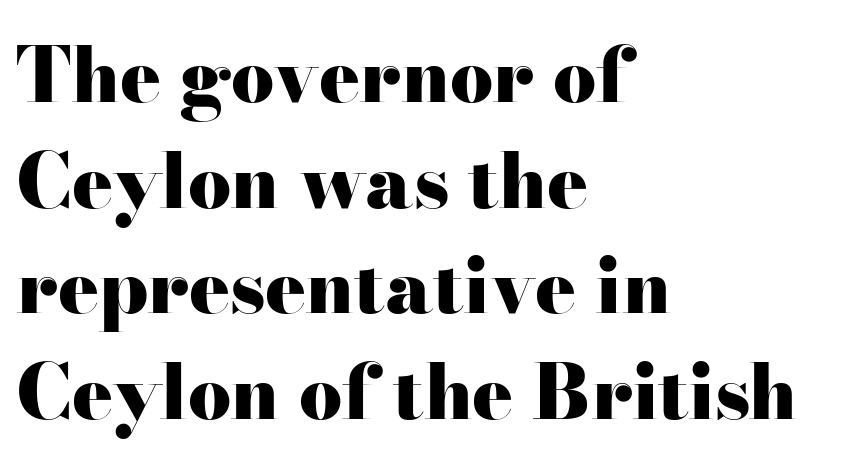
The image shows 76 px heavy, wide serif type, upright; set left-aligned, normal line spacing (1.39x), normal letter spacing, not underlined; high stroke contrast and a small x-height.
